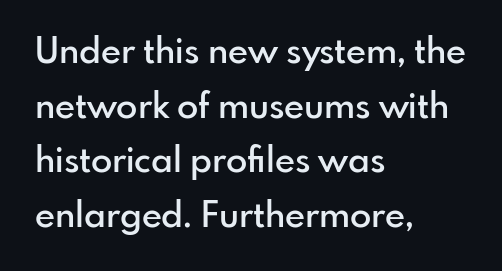
The passage shown is typed in a proportional face where columns would drift. Observe the ordinary spacing: letters are neighbours, not strangers. Italic: no, the glyphs are upright roman. The specimen omits any rule beneath the text block's lines.
